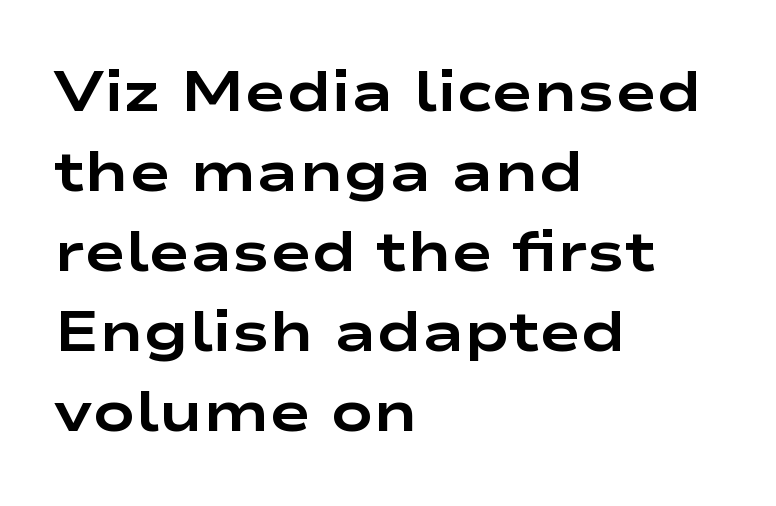
The image shows 56 px bold, wide sans-serif type, upright; set left-aligned, normal line spacing (1.43x), normal letter spacing, not underlined; low stroke contrast and a medium x-height.
